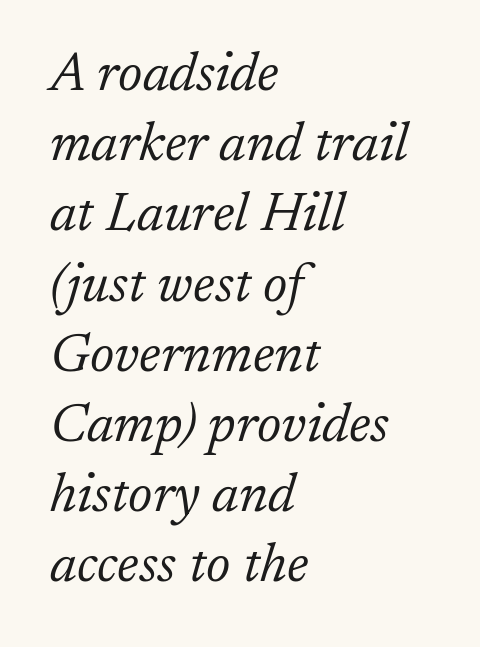
Q: Is the text bold? A: No.
Q: Is the text italic (slanted)? A: Yes, it leans right by about 17 degrees.
Q: Is the typeface a serif or a sans-serif typeface? A: Serif.
Q: Is the text underlined? A: No.
Q: How is the paragraph aligned? A: Left-aligned.
Q: Is the spacing between letters normal or unusually wide? A: Normal.
Q: Is the spacing between lines tight, normal or loose? A: Normal.
Q: Width (condensed, normal, or wide)? A: Normal.
Q: Stroke contrast? A: Low.
Q: x-height? A: Medium.
Q: Monospaced? A: No.
